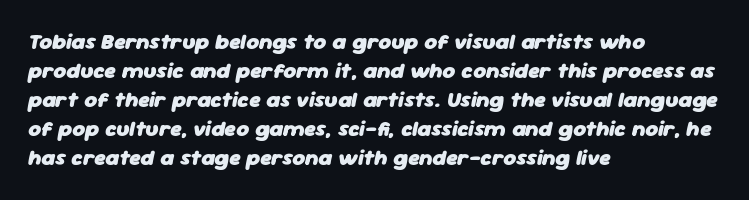
Q: Is the text bold? A: Yes.
Q: Is the text italic (slanted)? A: Yes, it leans right by about 11 degrees.
Q: Is the text underlined? A: No.
Q: How is the paragraph aligned? A: Left-aligned.
Q: Is the spacing between letters normal or unusually wide? A: Normal.
Q: Is the spacing between lines tight, normal or loose? A: Normal.
